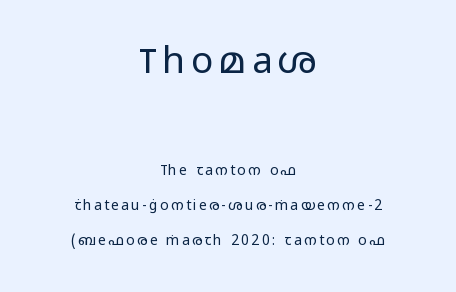
This is roman type, the default non-slanted kind. Note: larger setting up top, smaller setting below. The zone under the glyphs is completely vacant. Nope, no serifs anywhere on these letters.
